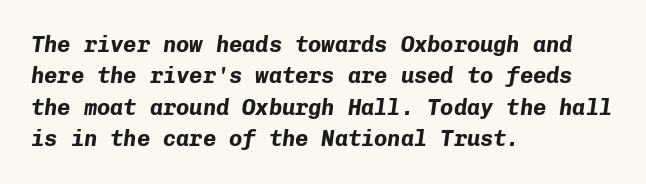
The image shows 22 px bold type, italic (leaning right); set left-aligned, normal line spacing (1.43x), normal letter spacing, not underlined.
